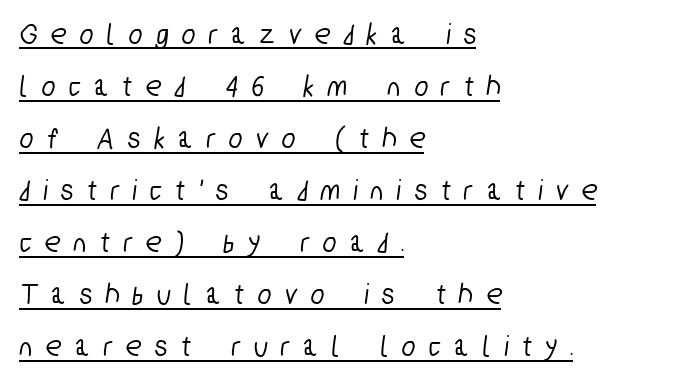
{"serif": "no", "width": "condensed", "stroke_contrast": "low", "x_height": "medium", "monospaced": "no", "underline": "yes", "align": "left", "line_spacing": "normal", "line_spacing_ratio": 1.68, "letter_spacing": "wide", "letter_spacing_em": 0.46, "glyph_px": 31}
